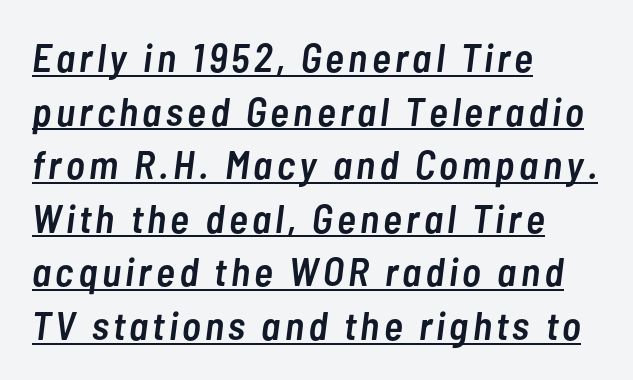
{"italic": "yes", "lean": "right", "slant_degrees": 7, "bold": "semi", "weight": "semibold", "width": "condensed", "stroke_contrast": "low", "x_height": "medium", "monospaced": "no", "underline": "yes", "align": "left", "line_spacing": "normal", "line_spacing_ratio": 1.34, "glyph_px": 40}
